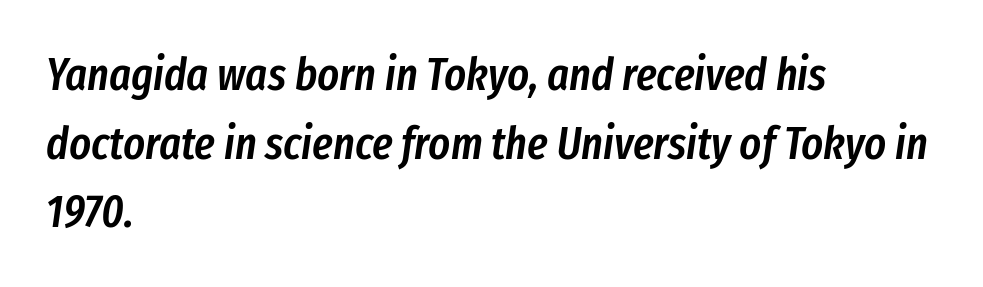
{"italic": "yes", "lean": "right", "slant_degrees": 8, "bold": "semi", "weight": "semibold", "width": "condensed", "stroke_contrast": "low", "x_height": "medium", "monospaced": "no", "underline": "no", "align": "left", "line_spacing": "normal", "line_spacing_ratio": 1.49, "letter_spacing": "normal", "letter_spacing_em": 0.0, "glyph_px": 46}
